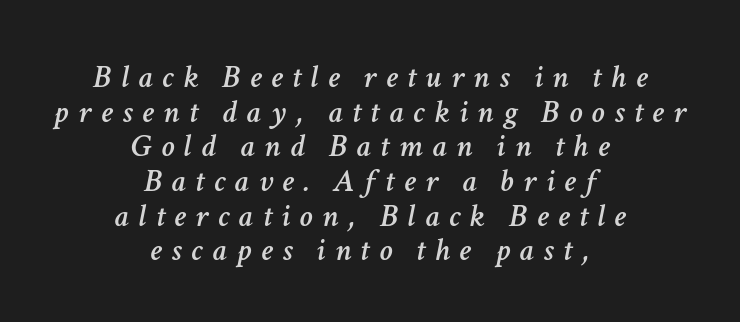
Caption: expanded tracking, letters set apart. Decoration check: the copy has no underline. The compositor balanced each line on the midline. The face used here is proportionally spaced, like ordinary book or web type. Reading down the column, the eye jumps only a short way to each next line. The glyphs look as if they've been sheared to an angle.
